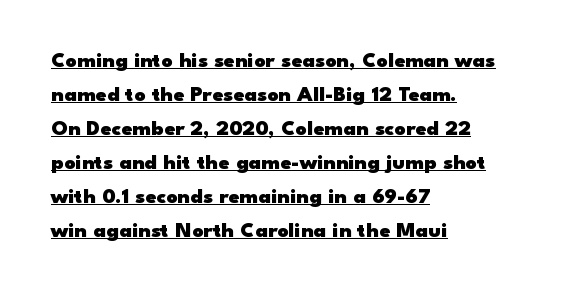
The image shows 22 px bold type, upright; set left-aligned, normal line spacing (1.55x), normal letter spacing, underlined.
